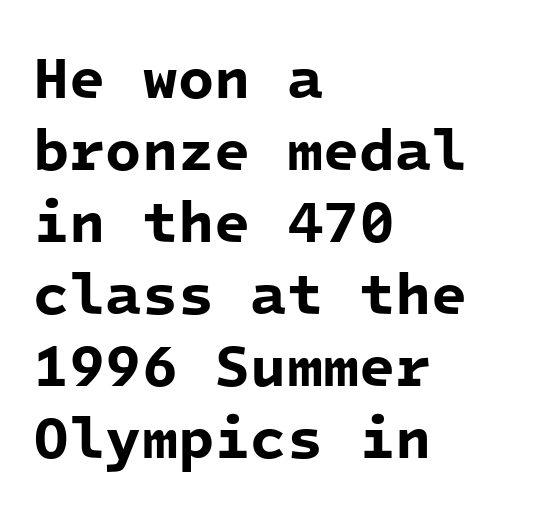
The image shows 59 px bold sans-serif type, monospaced; set left-aligned, line spacing 1.22x, normal letter spacing, not underlined; low stroke contrast and a medium x-height.
